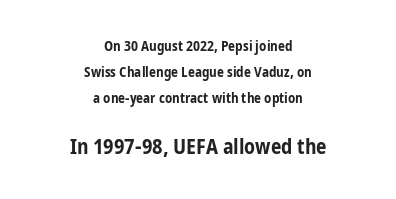
{"italic": "no", "bold": "yes", "underline": "no", "align": "center", "line_spacing_ratio": 1.86, "letter_spacing": "normal", "letter_spacing_em": 0.0, "larger_block": "second", "size_ratio": 1.5, "glyph_px": 21}
